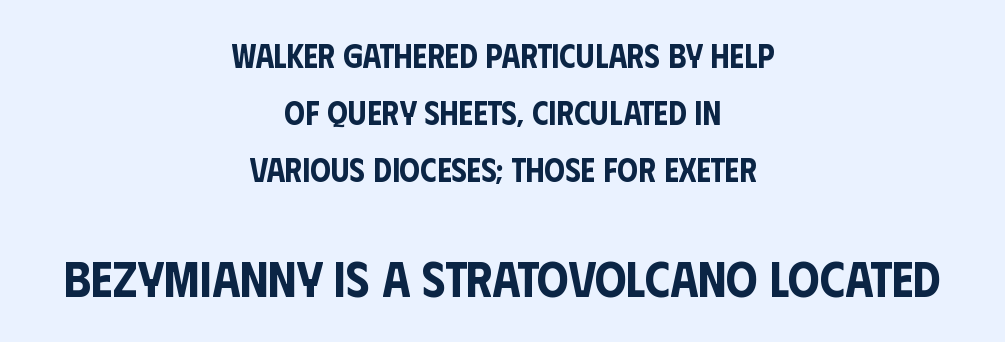
Classification — sans serif. The rendering keeps characters at their native spacing. You could not count columns in this text — the font is proportionally spaced. The lower block of text is set noticeably larger than the block above it.
